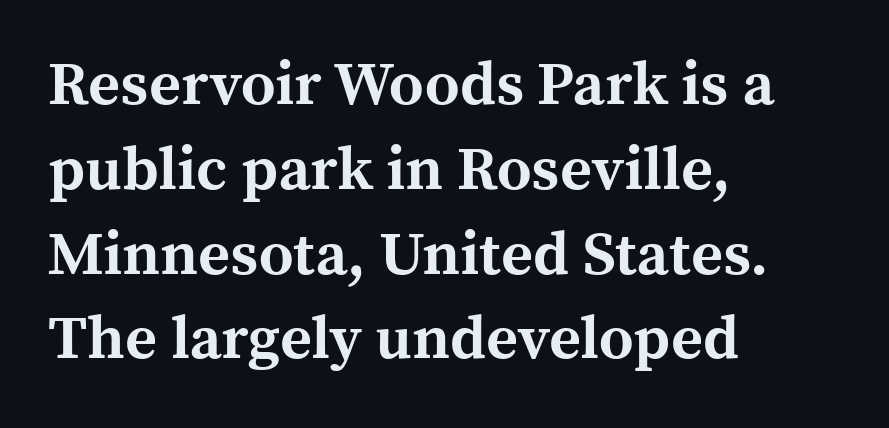
{"serif": "yes", "italic": "no", "bold": "yes", "weight": "bold", "width": "normal", "x_height": "medium", "monospaced": "no", "underline": "no", "align": "left", "line_spacing": "normal", "line_spacing_ratio": 1.39, "letter_spacing": "normal", "letter_spacing_em": 0.0, "glyph_px": 61}
